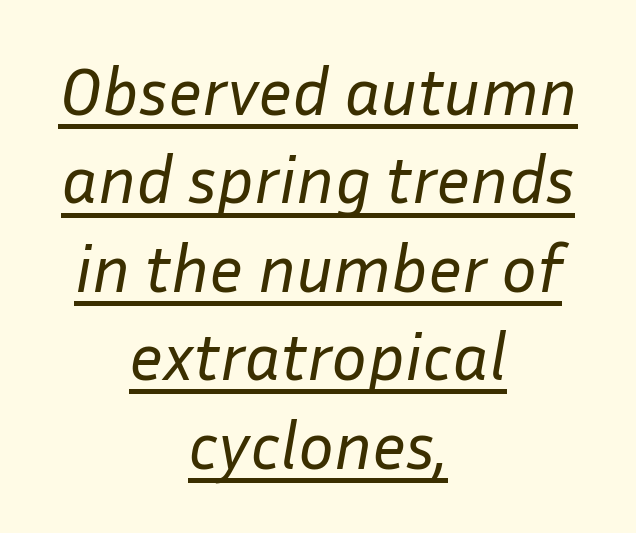
{"italic": "yes", "lean": "right", "slant_degrees": 10, "bold": "no", "weight": "regular", "width": "normal", "stroke_contrast": "low", "x_height": "medium", "monospaced": "no", "underline": "yes", "align": "center", "line_spacing": "normal", "line_spacing_ratio": 1.32, "letter_spacing": "normal", "letter_spacing_em": 0.0, "glyph_px": 67}
